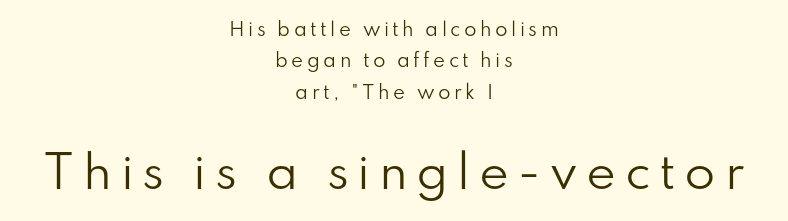
{"serif": "no", "italic": "no", "bold": "no", "weight": "regular", "width": "normal", "stroke_contrast": "low", "x_height": "small", "monospaced": "no", "underline": "no", "align": "center", "line_spacing_ratio": 1.74, "larger_block": "second", "size_ratio": 2.5, "glyph_px": 45}
